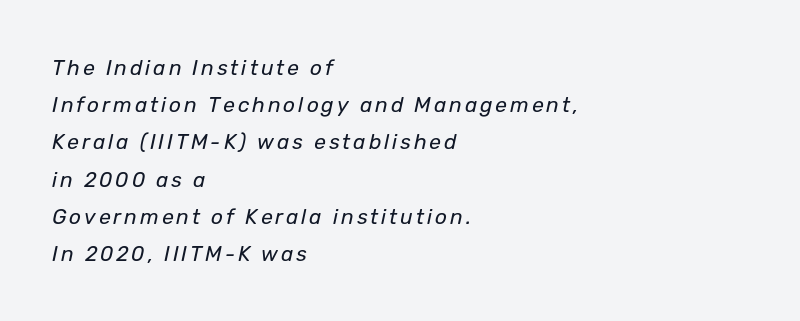
Q: Is the text bold? A: No.
Q: Is the text italic (slanted)? A: Yes, it leans right by about 12 degrees.
Q: Is the text underlined? A: No.
Q: How is the paragraph aligned? A: Left-aligned.
